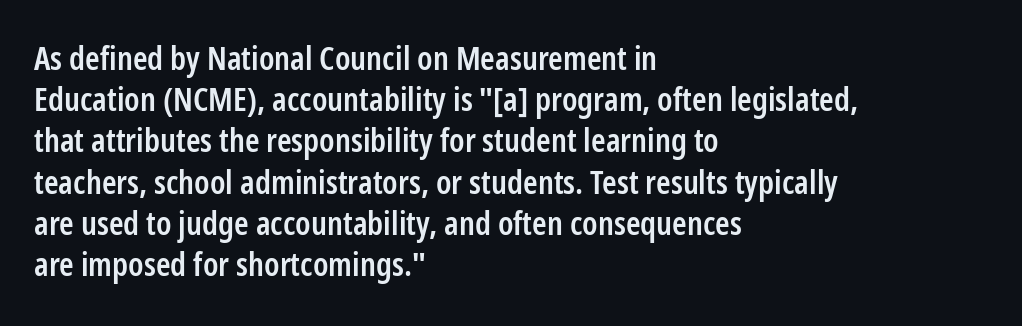
{"serif": "no", "italic": "no", "bold": "semi", "weight": "semibold", "width": "condensed", "stroke_contrast": "low", "x_height": "medium", "monospaced": "no", "underline": "no", "align": "left", "line_spacing": "normal", "line_spacing_ratio": 1.25, "letter_spacing": "normal", "letter_spacing_em": 0.0, "glyph_px": 33}
